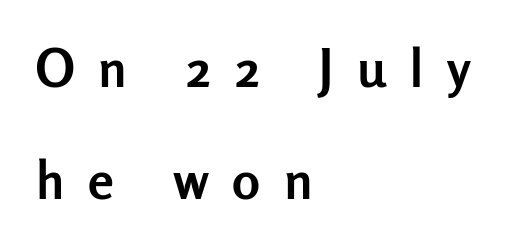
Q: Is the text bold? A: Yes.
Q: Is the text italic (slanted)? A: No, it is upright.
Q: Is the typeface a serif or a sans-serif typeface? A: Sans-serif.
Q: Is the text underlined? A: No.
Q: How is the paragraph aligned? A: Left-aligned.
Q: Is the spacing between letters normal or unusually wide? A: Unusually wide.
Q: Is the spacing between lines tight, normal or loose? A: Loose.
Q: Width (condensed, normal, or wide)? A: Normal.
Q: Stroke contrast? A: Low.
Q: x-height? A: Medium.
Q: Monospaced? A: No.
